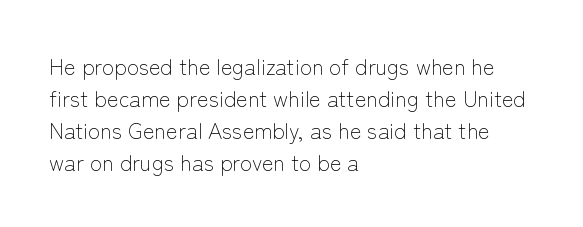
Q: Is the text bold? A: No.
Q: Is the text italic (slanted)? A: No, it is upright.
Q: Is the text underlined? A: No.
Q: How is the paragraph aligned? A: Left-aligned.
Q: Is the spacing between letters normal or unusually wide? A: Normal.
Q: Is the spacing between lines tight, normal or loose? A: Normal.
